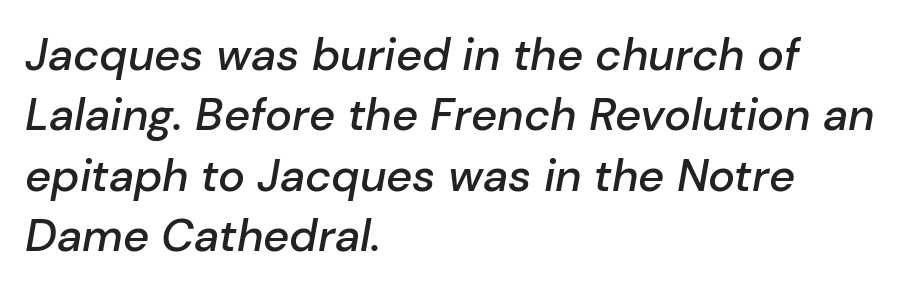
The image shows 45 px semibold type, italic (leaning right); set left-aligned, normal line spacing (1.34x), normal letter spacing, not underlined; low stroke contrast and a medium x-height.
